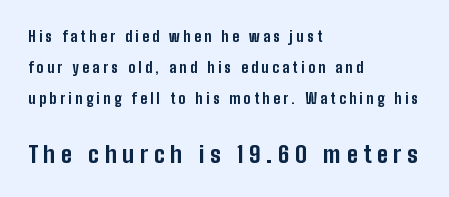
Two sizes are in play, and the larger belongs to the second block. Display-style spreading of the glyphs; the letterfit is very open. Chunky letters — that's bold for sure. Does the copy run flush right? No — it runs flush left.
